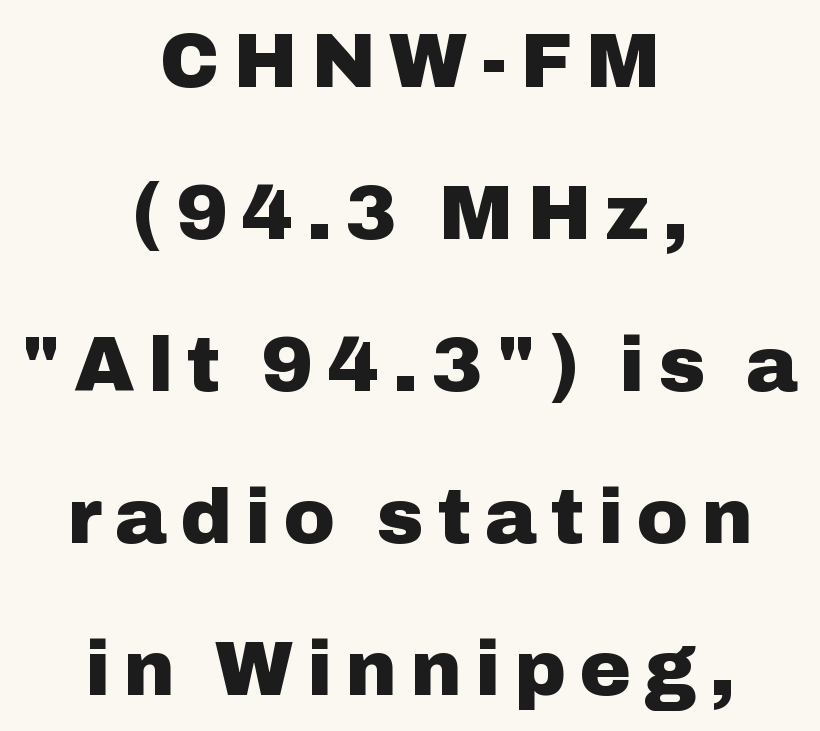
The image shows 78 px heavy sans-serif type, upright; set centered, loose line spacing (1.95x), not underlined; low stroke contrast and a medium x-height.
